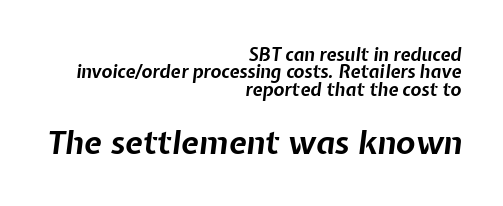
The image shows 32 px bold type, italic (leaning right); set right-aligned, tight line spacing (0.97x), normal letter spacing, not underlined; the second (bottom) block is 1.78x larger; low stroke contrast and a medium x-height.
